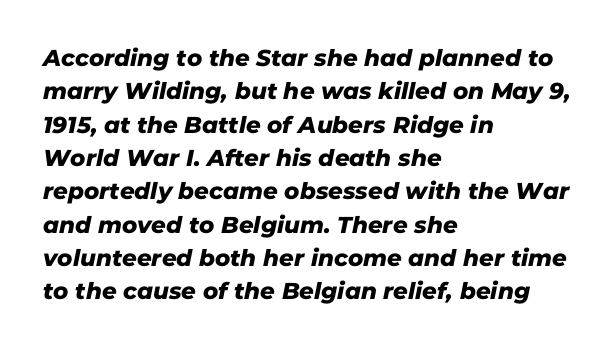
The image shows 23 px text type; set left-aligned, normal line spacing (1.45x), normal letter spacing, not underlined.
